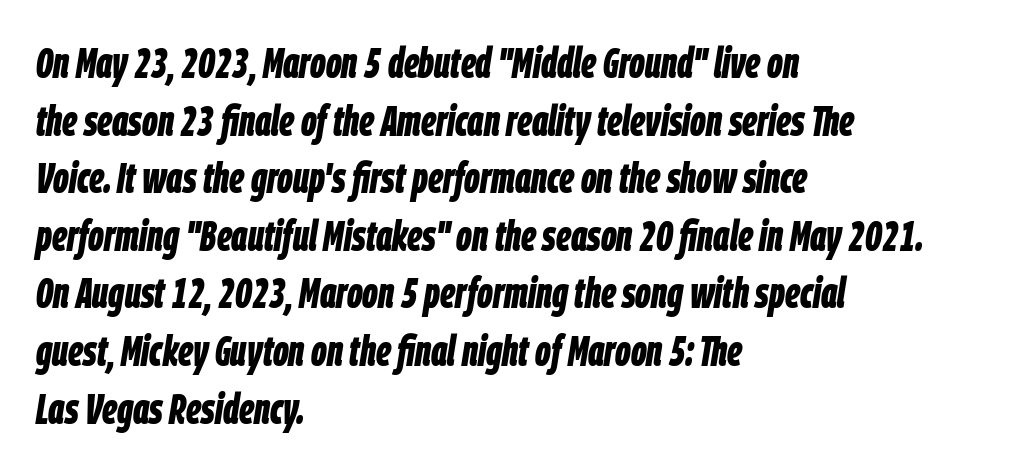
The strokes are fattened all the way to bold. Reading down the column, the eye jumps a familiar distance to each next line. You can tell it's italic because the verticals aren't actually vertical. The rendering anchors every line to the left-hand side.
